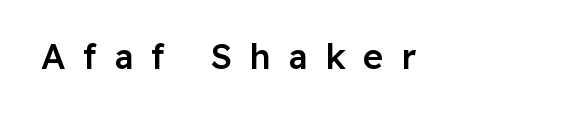
When letters stand straight like this, we call the style roman or upright. Is this a sans? Yes — the strokes have no serifs. Letter spacing: wide. Weight: semibold (demi). The strip under each line holds only bare page.
